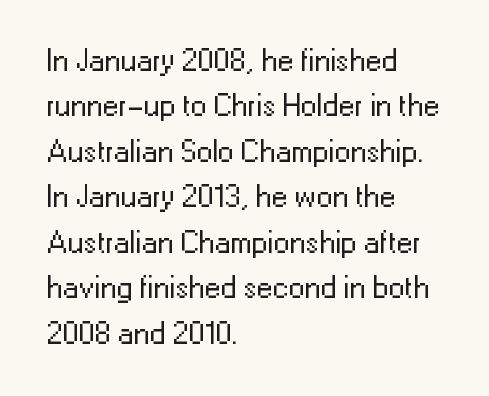
Spacing verdict: proportional, widths tailored to each character. I'd call this a sans setting — the letters go barefoot. No extra ink here — the face is not bold. This rendering uses left alignment, leaving the right contour irregular.
